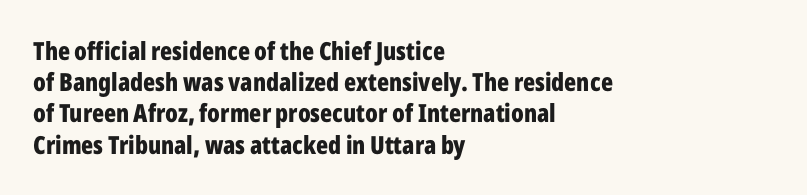
Q: Is the text bold? A: Yes.
Q: Is the text italic (slanted)? A: No, it is upright.
Q: Is the text underlined? A: No.
Q: How is the paragraph aligned? A: Left-aligned.
Q: Is the spacing between letters normal or unusually wide? A: Normal.
Q: Is the spacing between lines tight, normal or loose? A: Normal.
